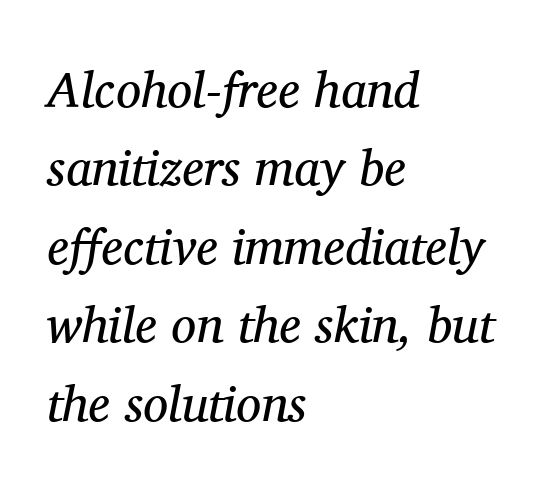
Q: Is the text bold? A: No.
Q: Is the text italic (slanted)? A: Yes, it leans right by about 11 degrees.
Q: Is the typeface a serif or a sans-serif typeface? A: Serif.
Q: Is the text underlined? A: No.
Q: How is the paragraph aligned? A: Left-aligned.
Q: Is the spacing between letters normal or unusually wide? A: Normal.
Q: Is the spacing between lines tight, normal or loose? A: Normal.
Q: Width (condensed, normal, or wide)? A: Normal.
Q: Stroke contrast? A: Medium.
Q: x-height? A: Medium.
Q: Monospaced? A: No.
